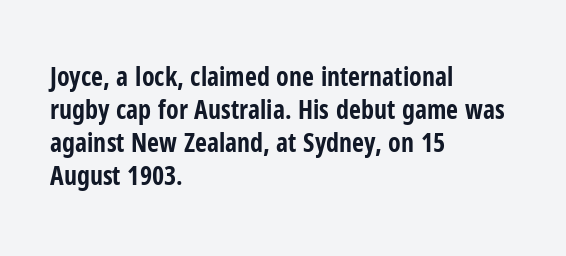
The leading is moderate, giving the passage an even texture. A dark, heavy texture on the line: the type is bold. Descenders hang freely into open space. Letter spacing: default. Notice how the passage keeps a crisp vertical edge on the left only. This is roman type, the default non-slanted kind.
